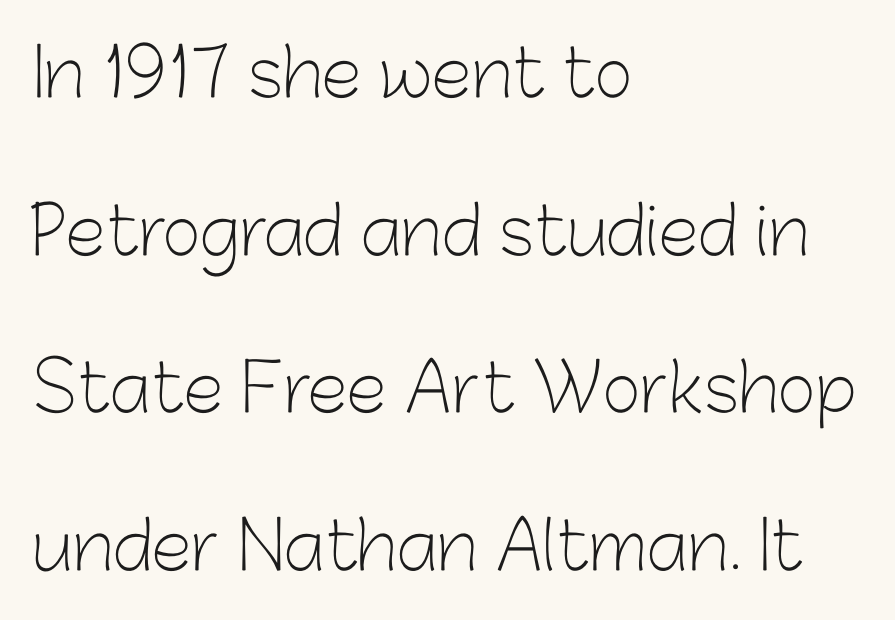
The image shows 66 px light sans-serif type, upright; set left-aligned, loose line spacing (2.39x), normal letter spacing, not underlined; low stroke contrast and a medium x-height.
